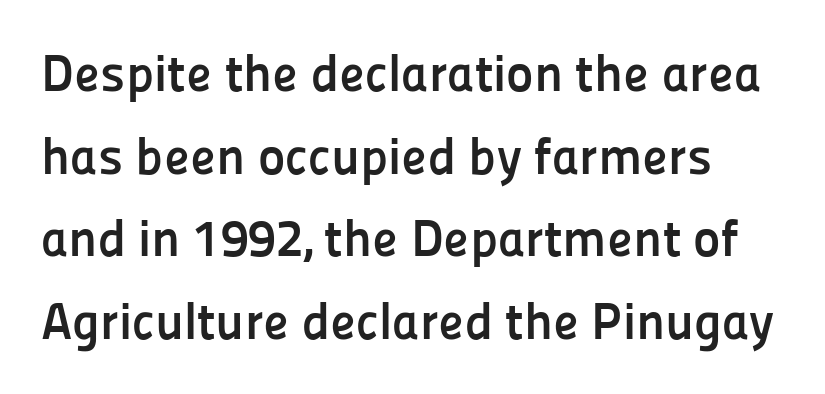
Q: Is the text bold? A: Yes.
Q: Is the text italic (slanted)? A: No, it is upright.
Q: Is the typeface a serif or a sans-serif typeface? A: Sans-serif.
Q: Is the text underlined? A: No.
Q: Is the spacing between letters normal or unusually wide? A: Normal.
Q: Is the spacing between lines tight, normal or loose? A: Normal.
Q: Width (condensed, normal, or wide)? A: Normal.
Q: Stroke contrast? A: Low.
Q: x-height? A: Medium.
Q: Monospaced? A: No.
